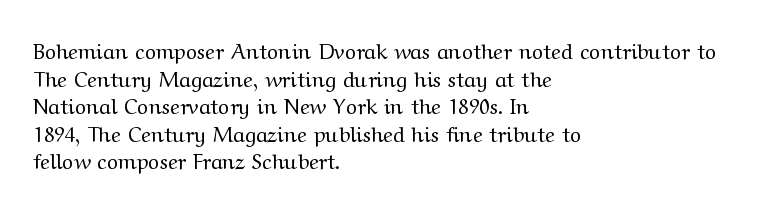
The image shows 21 px text type, upright; set left-aligned, normal line spacing (1.31x), normal letter spacing, not underlined.
